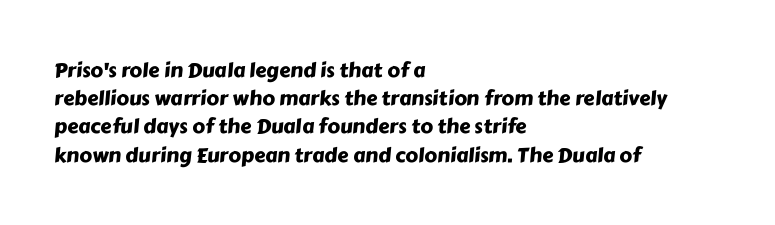
Unmarked baselines from the first word to the last. Words appear dense and cohesive because spacing is normal. Regarding leading, the lines here are spaced in the standard way. Each line starts at the same left margin while the right side varies.
